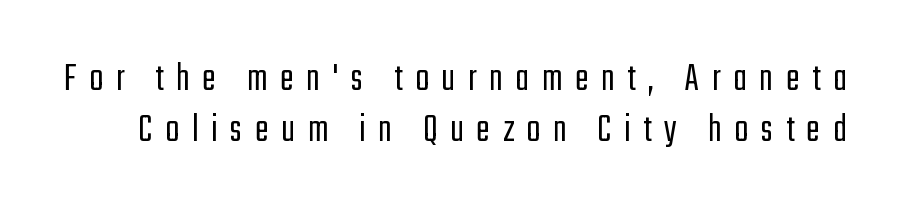
Q: Is the text bold? A: No.
Q: Is the text italic (slanted)? A: No, it is upright.
Q: Is the typeface a serif or a sans-serif typeface? A: Sans-serif.
Q: Is the text underlined? A: No.
Q: Is the spacing between letters normal or unusually wide? A: Unusually wide.
Q: Is the spacing between lines tight, normal or loose? A: Normal.
Q: Width (condensed, normal, or wide)? A: Condensed.
Q: Stroke contrast? A: Low.
Q: x-height? A: Medium.
Q: Monospaced? A: No.
